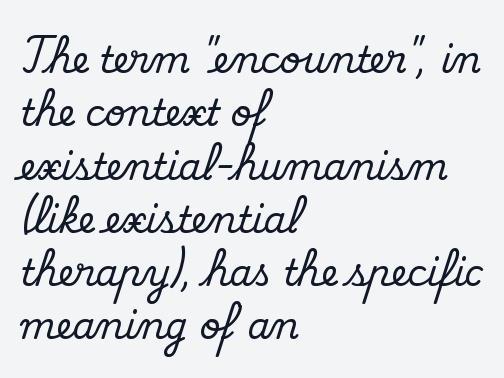
{"serif": "yes", "width": "normal", "stroke_contrast": "medium", "x_height": "small", "monospaced": "no", "underline": "no", "align": "left", "line_spacing": "normal", "line_spacing_ratio": 1.48, "letter_spacing": "normal", "letter_spacing_em": 0.0, "glyph_px": 36}
